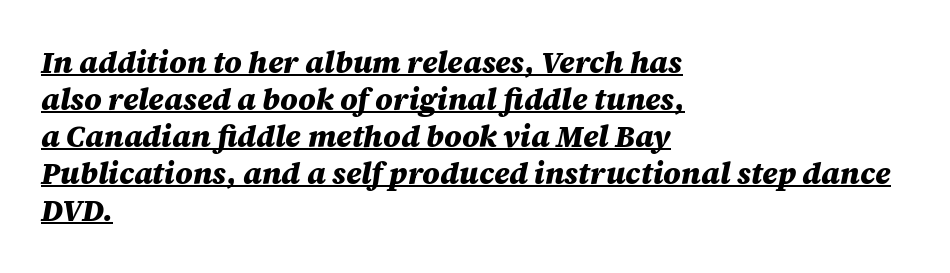
The image shows 30 px heavy type, italic (leaning right); set left-aligned, line spacing 1.23x, normal letter spacing, underlined; medium stroke contrast and a large x-height.
